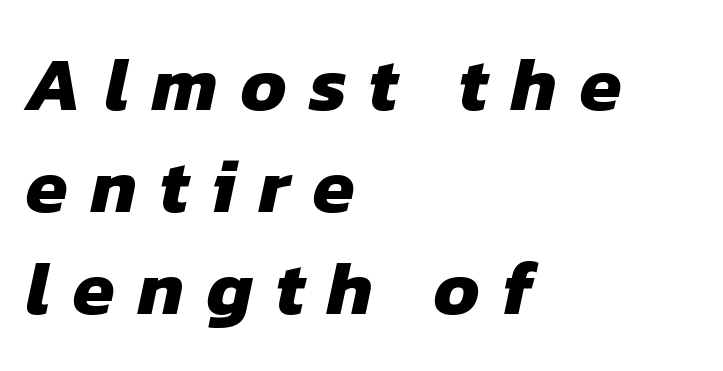
Is there much room between lines? A standard amount, neither cramped nor airy. Lines of text with bare space underneath. The face used here is rendered with a markedly widened letterfit. Varying glyph widths throughout — classic text-font behaviour. Nothing sits at the stroke ends, so this counts as sans-serif. The passage shown is emphatically bold.
